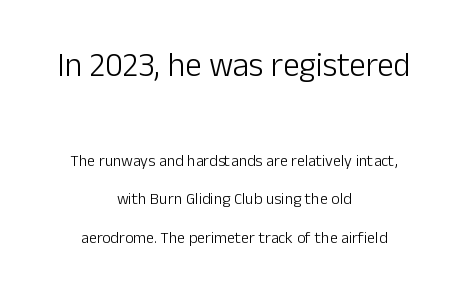
The image shows 33 px light sans-serif type, upright; set centered, loose line spacing (2.43x), normal letter spacing, not underlined; the first (top) block is 2.06x larger; low stroke contrast and a medium x-height.
